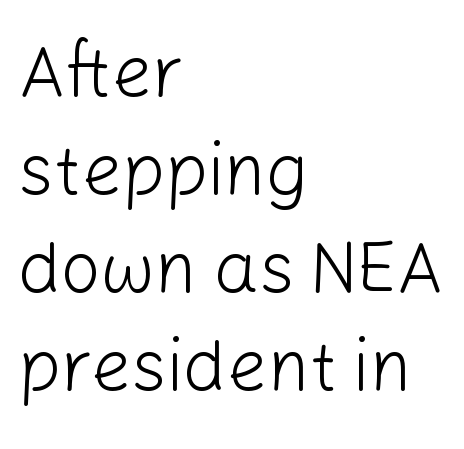
The image shows 71 px light sans-serif type, upright; set left-aligned, normal line spacing (1.38x), normal letter spacing, not underlined; low stroke contrast and a medium x-height.
